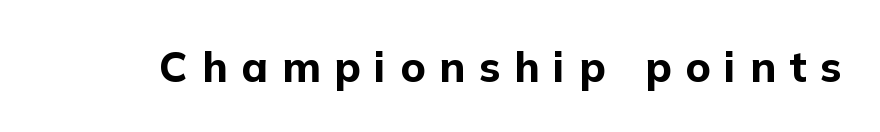
The image shows 42 px bold sans-serif type, upright; set unusually wide letter spacing (+0.33 em), not underlined; low stroke contrast and a medium x-height.
